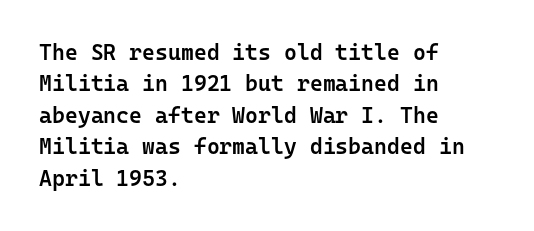
Successive baselines arrive at the customary interval. Horizontally, the lines are justified to the leading edge only. Short note: letters normally spaced. Emphasis by weight is partial: semibold. The gap between lines stays unmarked. Ordinary non-slanted type is in use.
